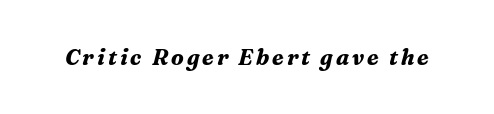
Does the lettering tilt? It does — this is italic. The rendering uses a bold face; every stroke is thick and dark. This rendering features lettering with no underline.
